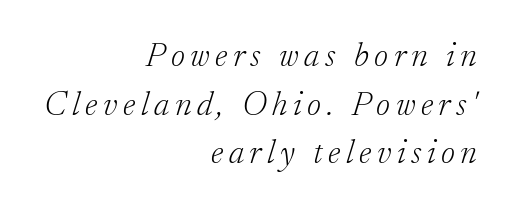
The image shows 34 px light serif type, italic (leaning right); set right-aligned, normal line spacing (1.43x), not underlined; low stroke contrast and a small x-height.
